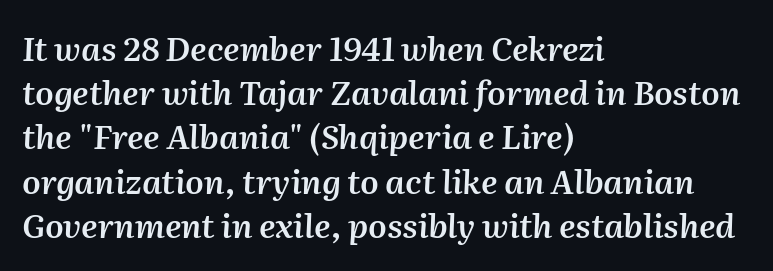
Q: Is the text bold? A: Semi-bold.
Q: Is the text italic (slanted)? A: Yes, it leans right by about 2 degrees.
Q: Is the text underlined? A: No.
Q: How is the paragraph aligned? A: Left-aligned.
Q: Is the spacing between letters normal or unusually wide? A: Normal.
Q: Is the spacing between lines tight, normal or loose? A: Normal.
Q: Width (condensed, normal, or wide)? A: Normal.
Q: Stroke contrast? A: Medium.
Q: x-height? A: Medium.
Q: Monospaced? A: No.
